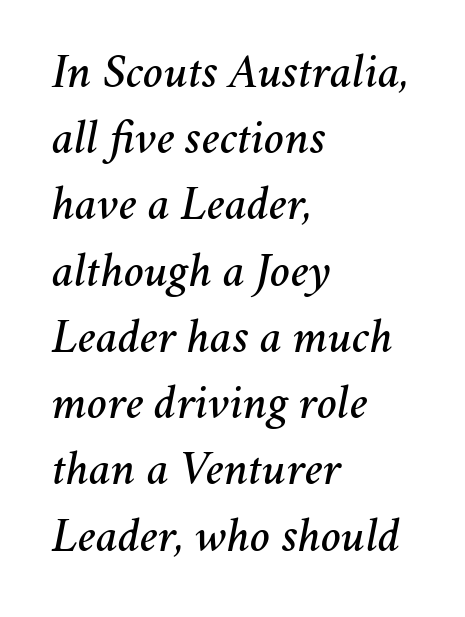
{"italic": "yes", "lean": "right", "slant_degrees": 11, "width": "normal", "stroke_contrast": "medium", "x_height": "medium", "monospaced": "no", "underline": "no", "align": "left", "line_spacing": "normal", "line_spacing_ratio": 1.38, "letter_spacing": "normal", "letter_spacing_em": 0.0, "glyph_px": 48}
